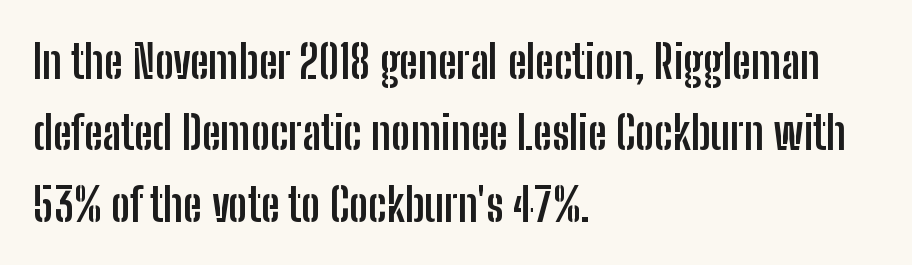
Q: Is the text bold? A: Yes.
Q: Is the text italic (slanted)? A: No, it is upright.
Q: Is the typeface a serif or a sans-serif typeface? A: Sans-serif.
Q: Is the text underlined? A: No.
Q: How is the paragraph aligned? A: Left-aligned.
Q: Is the spacing between letters normal or unusually wide? A: Normal.
Q: Is the spacing between lines tight, normal or loose? A: Normal.
Q: Width (condensed, normal, or wide)? A: Condensed.
Q: Stroke contrast? A: Low.
Q: x-height? A: Medium.
Q: Monospaced? A: No.
